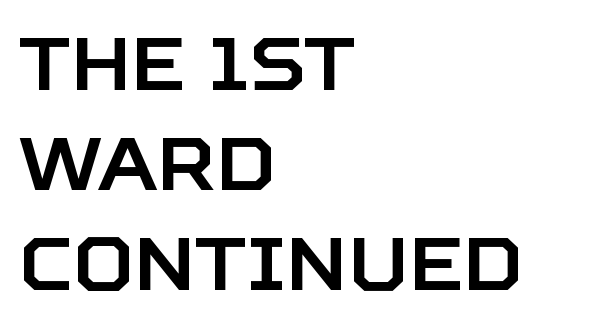
Q: Is the text italic (slanted)? A: No, it is upright.
Q: Is the typeface a serif or a sans-serif typeface? A: Sans-serif.
Q: Is the text underlined? A: No.
Q: How is the paragraph aligned? A: Left-aligned.
Q: Is the spacing between letters normal or unusually wide? A: Normal.
Q: Is the spacing between lines tight, normal or loose? A: Normal.
Q: Width (condensed, normal, or wide)? A: Normal.
Q: Stroke contrast? A: Low.
Q: x-height? A: Large.
Q: Monospaced? A: No.
